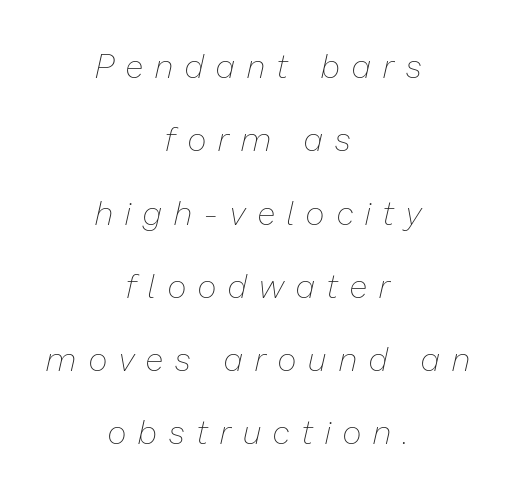
{"italic": "yes", "lean": "right", "slant_degrees": 13, "bold": "no", "weight": "thin", "width": "normal", "stroke_contrast": "low", "x_height": "medium", "monospaced": "no", "underline": "no", "align": "center", "line_spacing": "loose", "line_spacing_ratio": 2.22, "letter_spacing": "wide", "letter_spacing_em": 0.38, "glyph_px": 33}
